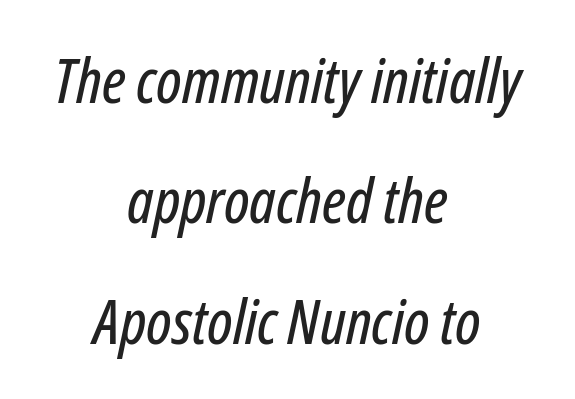
{"italic": "yes", "lean": "right", "slant_degrees": 12, "width": "condensed", "stroke_contrast": "low", "x_height": "medium", "monospaced": "no", "underline": "no", "align": "center", "line_spacing": "loose", "line_spacing_ratio": 1.94, "letter_spacing": "normal", "letter_spacing_em": 0.0, "glyph_px": 62}
